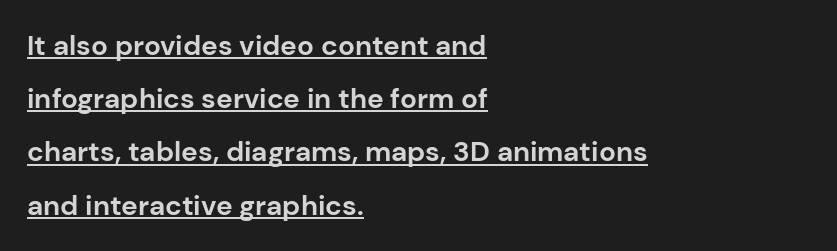
{"serif": "no", "italic": "no", "bold": "yes", "weight": "bold", "width": "normal", "stroke_contrast": "low", "x_height": "medium", "monospaced": "no", "underline": "yes", "align": "left", "line_spacing": "loose", "line_spacing_ratio": 1.9, "letter_spacing": "normal", "letter_spacing_em": 0.0, "glyph_px": 28}
